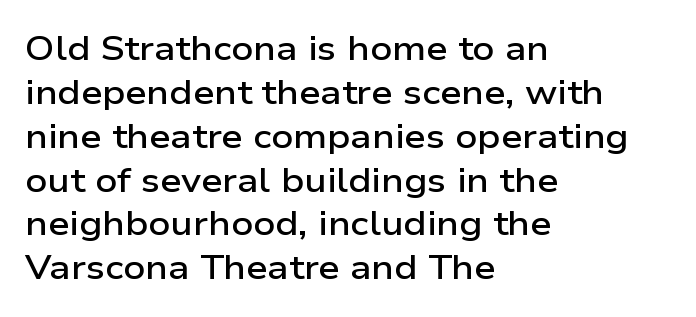
The image shows 34 px semibold, wide sans-serif type, upright; set left-aligned, normal line spacing (1.29x), normal letter spacing, not underlined; low stroke contrast and a medium x-height.
